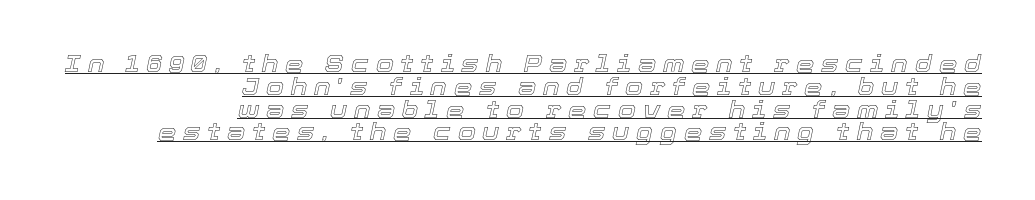
Q: Is the text italic (slanted)? A: Yes, it leans right by about 12 degrees.
Q: Is the text underlined? A: Yes.
Q: How is the paragraph aligned? A: Right-aligned.
Q: Is the spacing between letters normal or unusually wide? A: Unusually wide.
Q: Is the spacing between lines tight, normal or loose? A: Tight.
